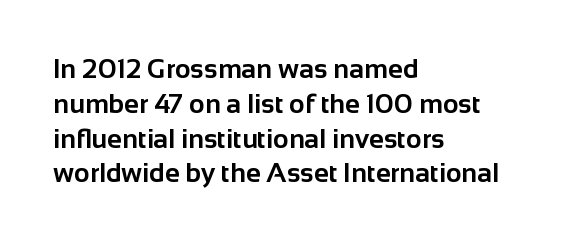
{"italic": "no", "bold": "yes", "underline": "no", "align": "left", "line_spacing": "normal", "line_spacing_ratio": 1.29, "letter_spacing": "normal", "letter_spacing_em": 0.0, "glyph_px": 27}
